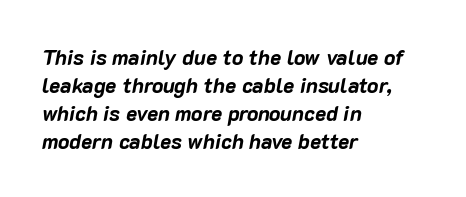
Evenly set lines give the paragraph a standard silhouette. A typesetter would call this zero additional tracking. These lines are set flush left with a ragged right edge. Underlining? Definitely not there.
